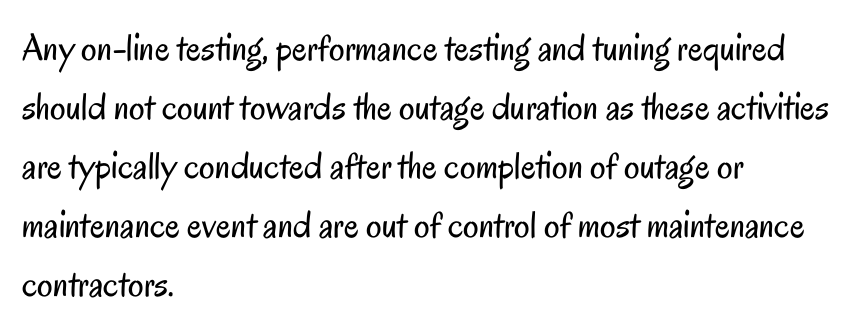
Q: Is the text bold? A: No.
Q: Is the text italic (slanted)? A: No, it is upright.
Q: Is the typeface a serif or a sans-serif typeface? A: Sans-serif.
Q: Is the text underlined? A: No.
Q: How is the paragraph aligned? A: Left-aligned.
Q: Is the spacing between letters normal or unusually wide? A: Normal.
Q: Is the spacing between lines tight, normal or loose? A: Normal.
Q: Width (condensed, normal, or wide)? A: Condensed.
Q: Stroke contrast? A: Low.
Q: x-height? A: Small.
Q: Monospaced? A: No.
